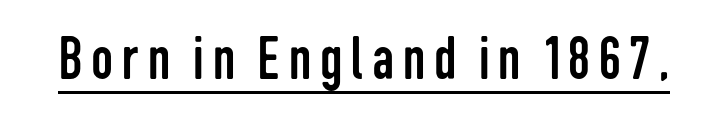
The image shows 62 px regular-weight, condensed sans-serif type, upright; set underlined; low stroke contrast and a medium x-height.
